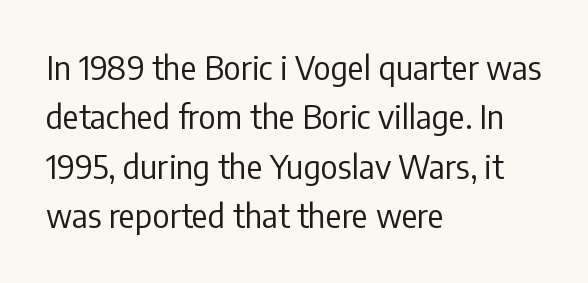
{"serif": "no", "italic": "no", "bold": "no", "weight": "regular", "width": "condensed", "stroke_contrast": "low", "x_height": "medium", "monospaced": "no", "underline": "no", "align": "left", "line_spacing": "normal", "line_spacing_ratio": 1.5, "letter_spacing": "normal", "letter_spacing_em": 0.0, "glyph_px": 33}
